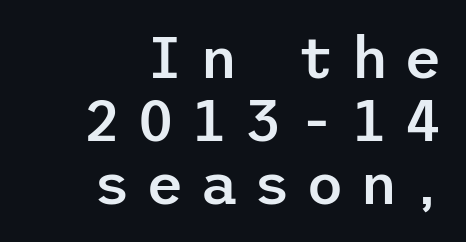
{"serif": "no", "italic": "no", "bold": "semi", "weight": "semibold", "width": "normal", "stroke_contrast": "low", "x_height": "medium", "underline": "no", "align": "right", "line_spacing": "tight", "line_spacing_ratio": 1.09, "letter_spacing": "wide", "letter_spacing_em": 0.27, "glyph_px": 58}
